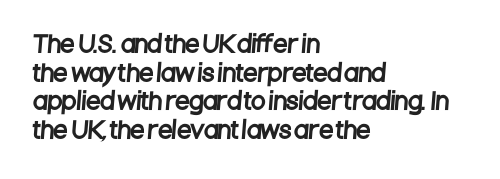
{"underline": "no", "align": "left", "line_spacing_ratio": 1.24, "letter_spacing": "normal", "letter_spacing_em": 0.0, "glyph_px": 23}
